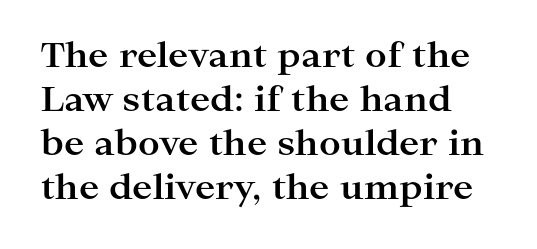
{"serif": "yes", "italic": "no", "bold": "yes", "weight": "bold", "width": "wide", "stroke_contrast": "high", "x_height": "medium", "monospaced": "no", "underline": "no", "line_spacing": "normal", "line_spacing_ratio": 1.29, "letter_spacing": "normal", "letter_spacing_em": 0.0, "glyph_px": 34}
